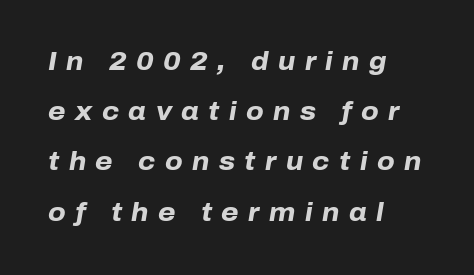
Q: Is the text bold? A: Yes.
Q: Is the text italic (slanted)? A: Yes, it leans right by about 10 degrees.
Q: Is the text underlined? A: No.
Q: How is the paragraph aligned? A: Left-aligned.
Q: Is the spacing between letters normal or unusually wide? A: Unusually wide.
Q: Is the spacing between lines tight, normal or loose? A: Loose.
